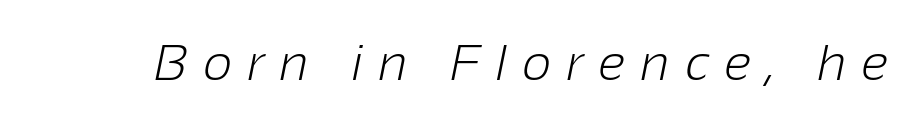
Q: Is the text bold? A: No.
Q: Is the typeface a serif or a sans-serif typeface? A: Sans-serif.
Q: Is the text underlined? A: No.
Q: Is the spacing between letters normal or unusually wide? A: Unusually wide.
Q: Width (condensed, normal, or wide)? A: Normal.
Q: Stroke contrast? A: Low.
Q: x-height? A: Medium.
Q: Monospaced? A: No.
